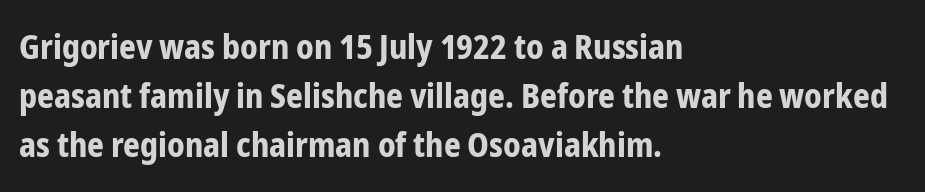
Students, this is bold: see how much ink each stroke carries. Observe the absence of serifs on each vertical stroke in this sample. Here the glyphs are tracked normally, forming tight word shapes. Quick note: not italic, upright. If you measured baseline to baseline, you'd find a middling distance. This rendering features lettering with no underline.
